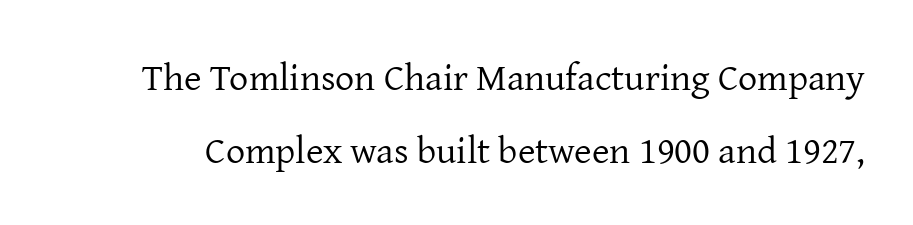
{"serif": "yes", "italic": "no", "bold": "no", "weight": "regular", "width": "normal", "stroke_contrast": "low", "x_height": "medium", "monospaced": "no", "underline": "no", "line_spacing": "loose", "line_spacing_ratio": 1.92, "letter_spacing": "normal", "letter_spacing_em": 0.0, "glyph_px": 38}
